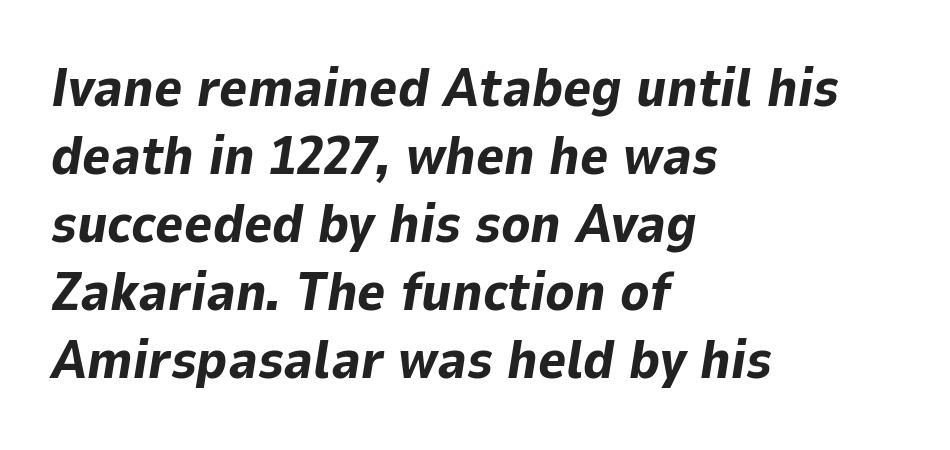
{"italic": "yes", "lean": "right", "slant_degrees": 9, "bold": "yes", "weight": "bold", "width": "normal", "stroke_contrast": "low", "x_height": "medium", "monospaced": "no", "underline": "no", "align": "left", "line_spacing": "normal", "line_spacing_ratio": 1.26, "letter_spacing": "normal", "letter_spacing_em": 0.0, "glyph_px": 54}
